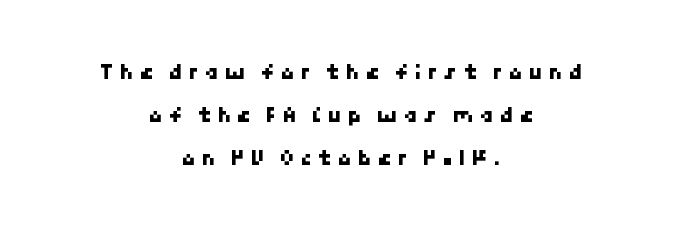
Q: Is the text underlined? A: No.
Q: How is the paragraph aligned? A: Centered.
Q: Is the spacing between letters normal or unusually wide? A: Unusually wide.
